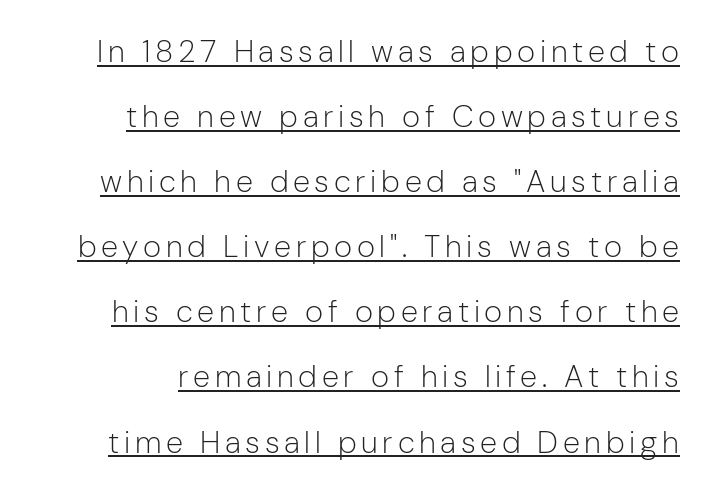
{"serif": "no", "italic": "no", "bold": "no", "weight": "light", "width": "normal", "stroke_contrast": "low", "x_height": "medium", "monospaced": "no", "underline": "yes", "line_spacing": "loose", "line_spacing_ratio": 2.1, "glyph_px": 31}
